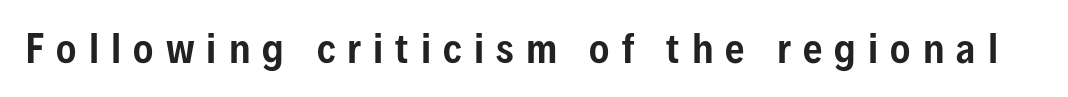
The image shows 38 px condensed sans-serif type, upright; set unusually wide letter spacing (+0.32 em), not underlined; low stroke contrast and a medium x-height.
